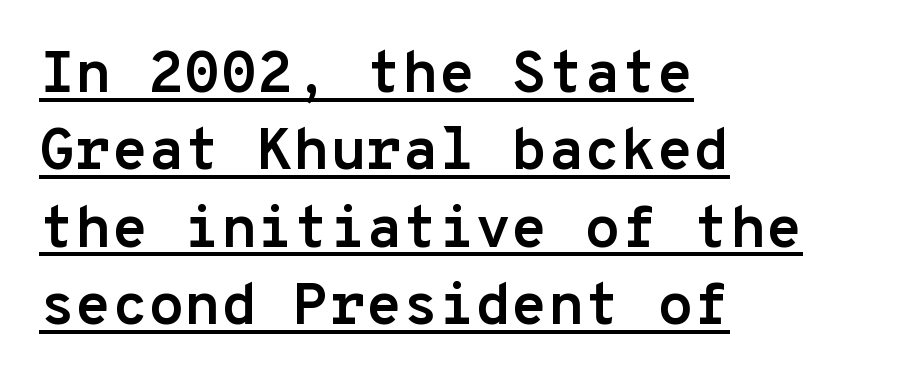
The image shows 59 px semibold sans-serif type, upright, monospaced; set left-aligned, normal line spacing (1.31x), normal letter spacing, underlined; low stroke contrast and a medium x-height.
